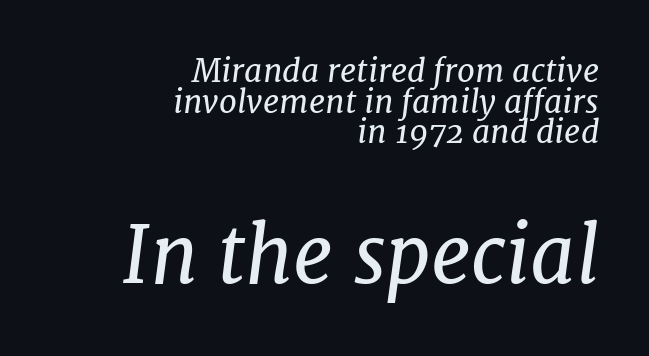
The image shows 79 px regular-weight serif type, italic (leaning right); set right-aligned, tight line spacing (0.96x), normal letter spacing, not underlined; the second (bottom) block is 2.47x larger; low stroke contrast and a medium x-height.
